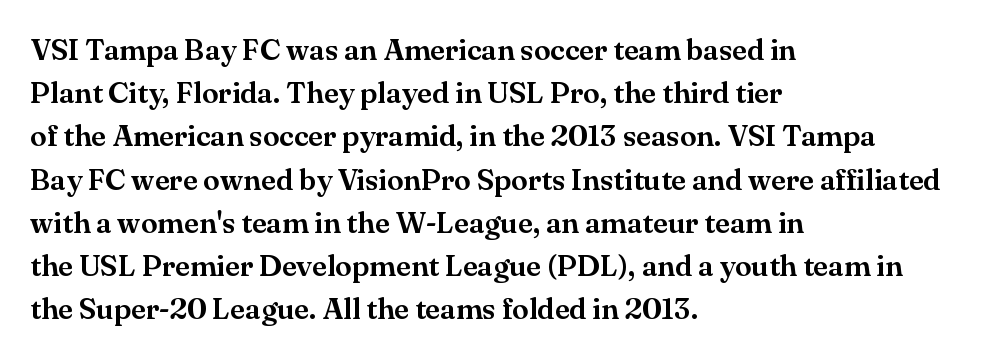
{"serif": "yes", "italic": "no", "width": "normal", "stroke_contrast": "medium", "x_height": "small", "monospaced": "no", "underline": "no", "align": "left", "line_spacing": "normal", "line_spacing_ratio": 1.44, "letter_spacing": "normal", "letter_spacing_em": 0.0, "glyph_px": 30}
